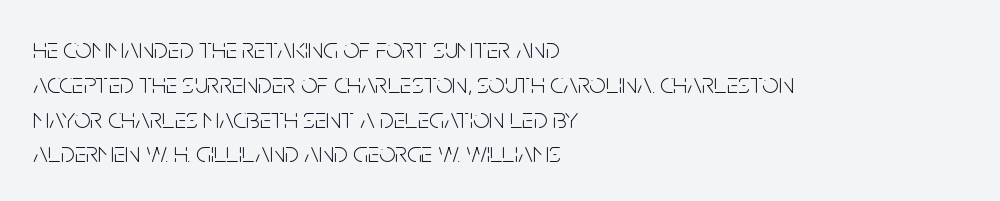
{"serif": "no", "italic": "no", "bold": "no", "weight": "light", "width": "condensed", "stroke_contrast": "low", "x_height": "large", "monospaced": "no", "underline": "no", "align": "left", "line_spacing_ratio": 1.2, "letter_spacing": "normal", "letter_spacing_em": 0.0, "glyph_px": 29}
